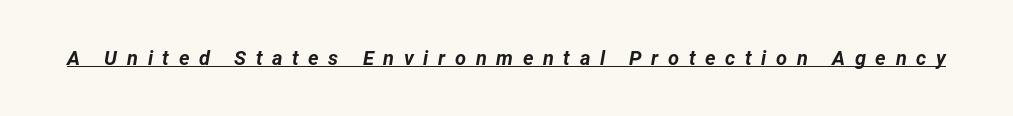
Q: Is the text bold? A: Yes.
Q: Is the text italic (slanted)? A: Yes, it leans right by about 12 degrees.
Q: Is the text underlined? A: Yes.
Q: Is the spacing between letters normal or unusually wide? A: Unusually wide.
